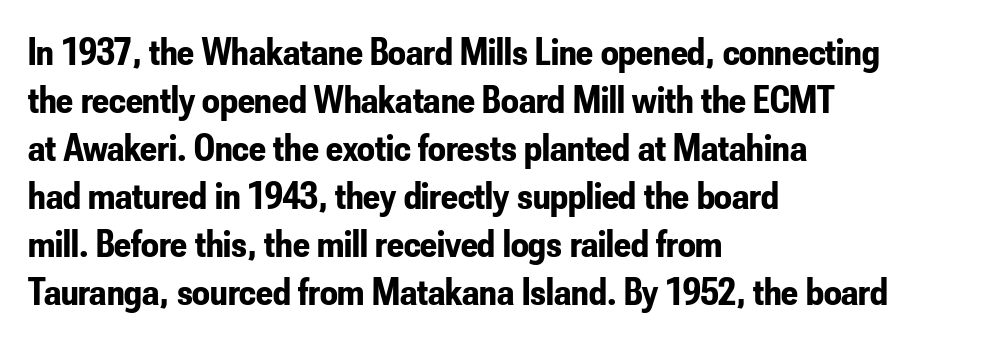
{"serif": "no", "italic": "no", "bold": "yes", "weight": "bold", "width": "condensed", "stroke_contrast": "low", "x_height": "small", "monospaced": "no", "underline": "no", "align": "left", "line_spacing_ratio": 1.23, "letter_spacing": "normal", "letter_spacing_em": 0.0, "glyph_px": 39}
